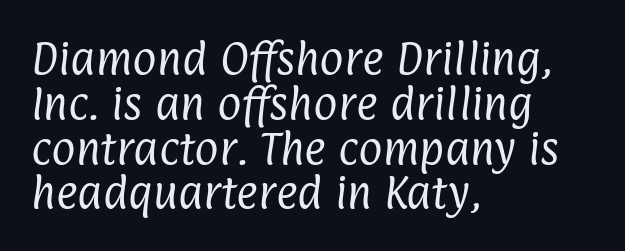
Q: Is the text bold? A: No.
Q: Is the typeface a serif or a sans-serif typeface? A: Sans-serif.
Q: Is the text underlined? A: No.
Q: How is the paragraph aligned? A: Left-aligned.
Q: Is the spacing between letters normal or unusually wide? A: Normal.
Q: Width (condensed, normal, or wide)? A: Condensed.
Q: Stroke contrast? A: Low.
Q: x-height? A: Medium.
Q: Monospaced? A: No.
